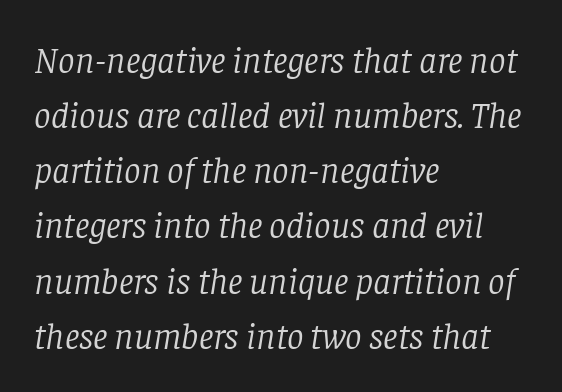
{"serif": "yes", "italic": "yes", "lean": "right", "slant_degrees": 8, "bold": "no", "weight": "light", "width": "normal", "stroke_contrast": "low", "x_height": "large", "monospaced": "no", "underline": "no", "align": "left", "line_spacing": "normal", "line_spacing_ratio": 1.49, "letter_spacing": "normal", "letter_spacing_em": 0.0, "glyph_px": 37}
